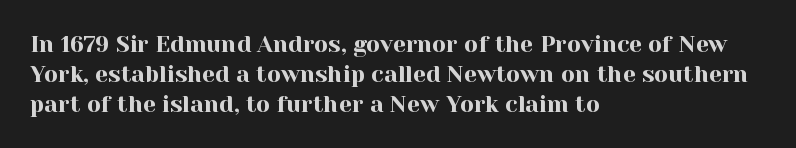
The rendering keeps characters at their native spacing. The string is rendered with underlining switched off. It's the straight-up-and-down kind of type. The paragraph has a hard left edge and a soft right edge. One glance says typical: line gaps are just what's usual.
